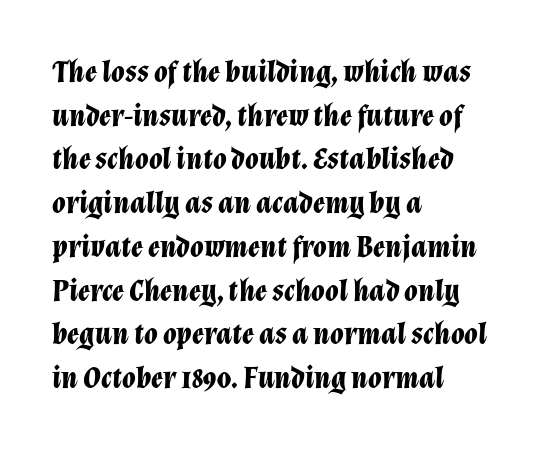
Q: Is the text bold? A: Yes.
Q: Is the text italic (slanted)? A: Yes, it leans right by about 12 degrees.
Q: Is the text underlined? A: No.
Q: How is the paragraph aligned? A: Left-aligned.
Q: Is the spacing between letters normal or unusually wide? A: Normal.
Q: Is the spacing between lines tight, normal or loose? A: Normal.
Q: Width (condensed, normal, or wide)? A: Normal.
Q: Stroke contrast? A: Low.
Q: x-height? A: Medium.
Q: Monospaced? A: No.
